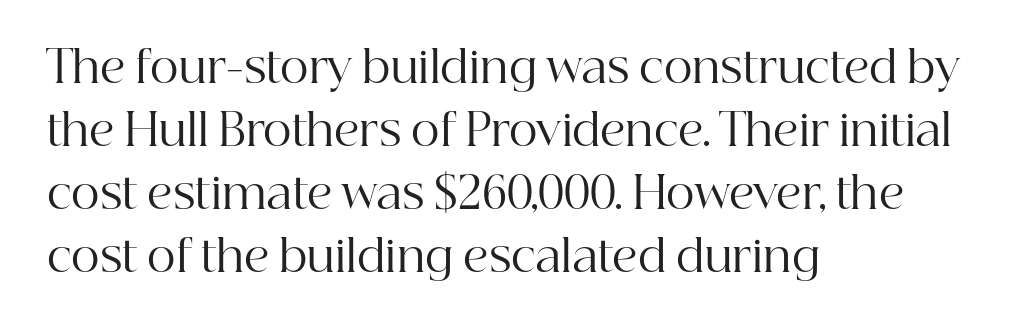
Q: Is the text bold? A: No.
Q: Is the text italic (slanted)? A: No, it is upright.
Q: Is the typeface a serif or a sans-serif typeface? A: Serif.
Q: Is the text underlined? A: No.
Q: How is the paragraph aligned? A: Left-aligned.
Q: Is the spacing between letters normal or unusually wide? A: Normal.
Q: Is the spacing between lines tight, normal or loose? A: Normal.
Q: Width (condensed, normal, or wide)? A: Normal.
Q: Stroke contrast? A: High.
Q: x-height? A: Medium.
Q: Monospaced? A: No.
